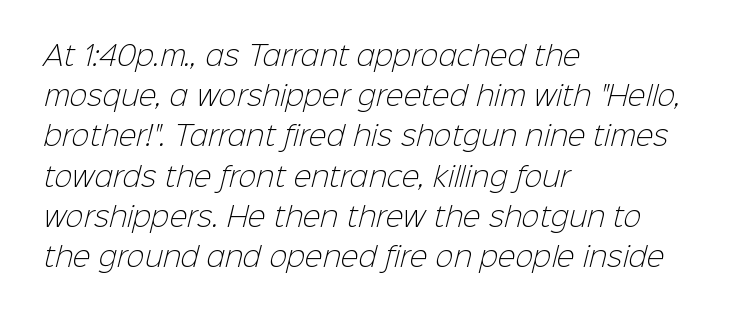
The vertical gap from one line to the next is medium. This rendering leaves character spacing at its baseline value. Just letters on the line, the space beneath them empty. Reading down the block, your eye returns to a fixed left position each line. Is this a heavy cut? Hardly; it is regular or lighter.
